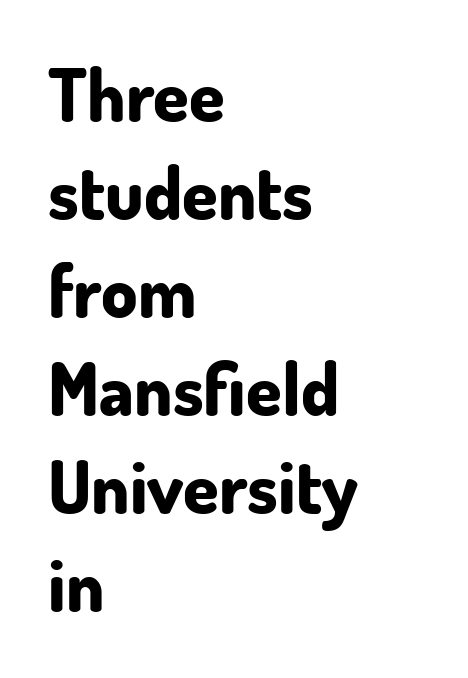
Q: Is the text bold? A: Yes.
Q: Is the text italic (slanted)? A: No, it is upright.
Q: Is the typeface a serif or a sans-serif typeface? A: Sans-serif.
Q: Is the text underlined? A: No.
Q: How is the paragraph aligned? A: Left-aligned.
Q: Is the spacing between letters normal or unusually wide? A: Normal.
Q: Is the spacing between lines tight, normal or loose? A: Normal.
Q: Width (condensed, normal, or wide)? A: Normal.
Q: Stroke contrast? A: Low.
Q: x-height? A: Small.
Q: Monospaced? A: No.
